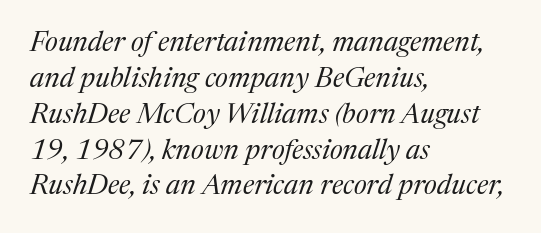
{"serif": "yes", "italic": "yes", "lean": "right", "slant_degrees": 17, "bold": "no", "weight": "regular", "width": "normal", "stroke_contrast": "medium", "x_height": "medium", "monospaced": "no", "underline": "no", "align": "left", "line_spacing": "normal", "line_spacing_ratio": 1.28, "letter_spacing": "normal", "letter_spacing_em": 0.0, "glyph_px": 28}
